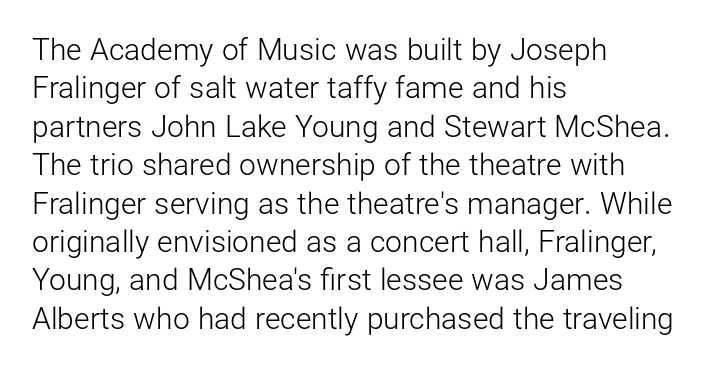
{"serif": "no", "italic": "no", "bold": "no", "weight": "light", "width": "normal", "stroke_contrast": "low", "x_height": "medium", "monospaced": "no", "underline": "no", "align": "left", "line_spacing": "normal", "line_spacing_ratio": 1.28, "letter_spacing": "normal", "letter_spacing_em": 0.0, "glyph_px": 30}
